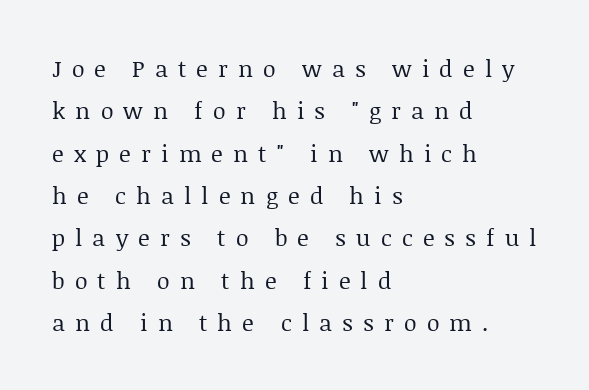
Horizontally, the lines are justified to the leading edge only. Nothing heavy about these letters — not bold at all. The string is rendered with underlining switched off. In terms of posture, this sample is upright. Short note: letters widely spaced.
